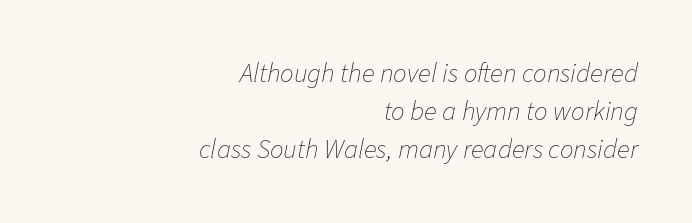
{"italic": "yes", "lean": "right", "slant_degrees": 11, "bold": "no", "underline": "no", "align": "right", "line_spacing": "normal", "line_spacing_ratio": 1.4, "letter_spacing": "normal", "letter_spacing_em": 0.0, "glyph_px": 27}
